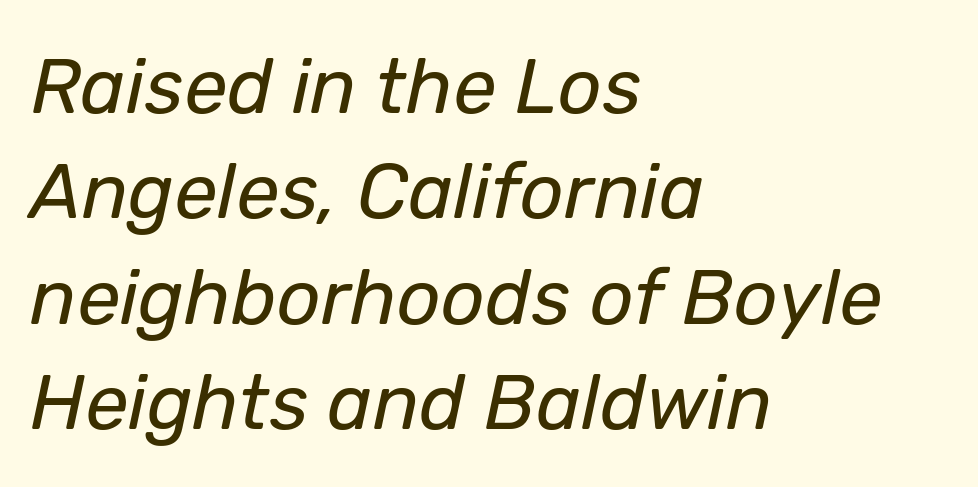
The image shows 77 px regular-weight type, italic (leaning right); set left-aligned, normal line spacing (1.37x), normal letter spacing, not underlined; low stroke contrast and a medium x-height.
